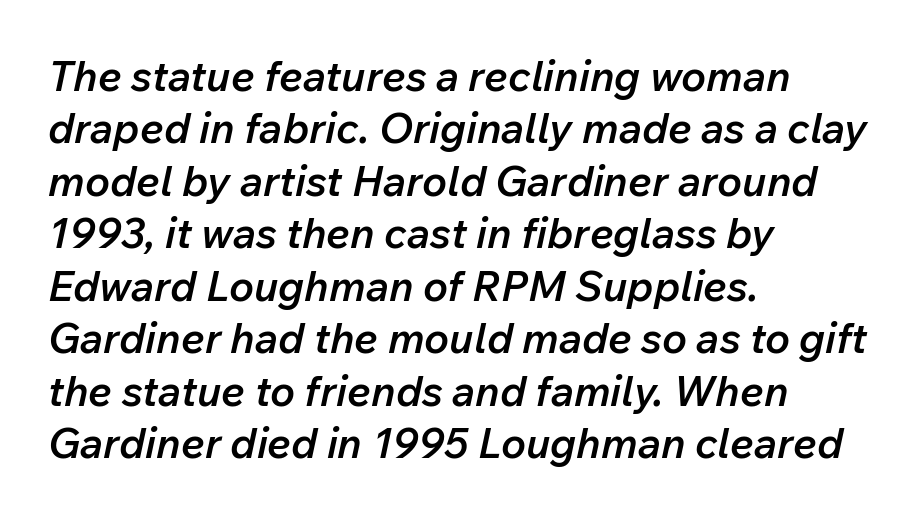
Q: Is the text bold? A: Semi-bold.
Q: Is the text italic (slanted)? A: Yes, it leans right by about 12 degrees.
Q: Is the text underlined? A: No.
Q: How is the paragraph aligned? A: Left-aligned.
Q: Is the spacing between letters normal or unusually wide? A: Normal.
Q: Is the spacing between lines tight, normal or loose? A: Normal.
Q: Width (condensed, normal, or wide)? A: Normal.
Q: Stroke contrast? A: Low.
Q: x-height? A: Medium.
Q: Monospaced? A: No.
